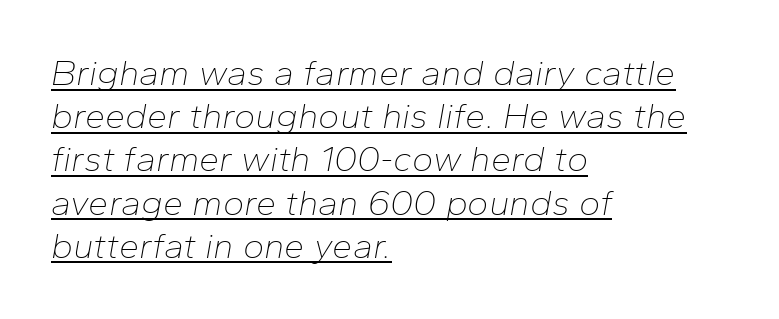
{"italic": "yes", "lean": "right", "slant_degrees": 10, "bold": "no", "weight": "thin", "width": "normal", "stroke_contrast": "low", "x_height": "medium", "monospaced": "no", "underline": "yes", "align": "left", "line_spacing_ratio": 1.2, "letter_spacing": "normal", "letter_spacing_em": 0.0, "glyph_px": 36}
